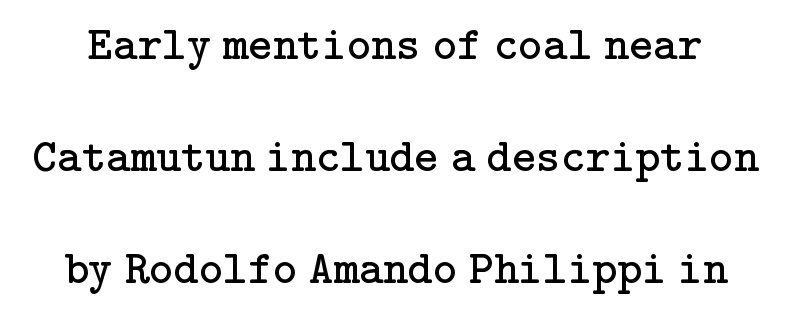
{"serif": "yes", "italic": "no", "bold": "no", "weight": "regular", "width": "normal", "stroke_contrast": "low", "x_height": "medium", "underline": "no", "line_spacing": "loose", "line_spacing_ratio": 2.38, "letter_spacing": "normal", "letter_spacing_em": 0.0, "glyph_px": 47}
